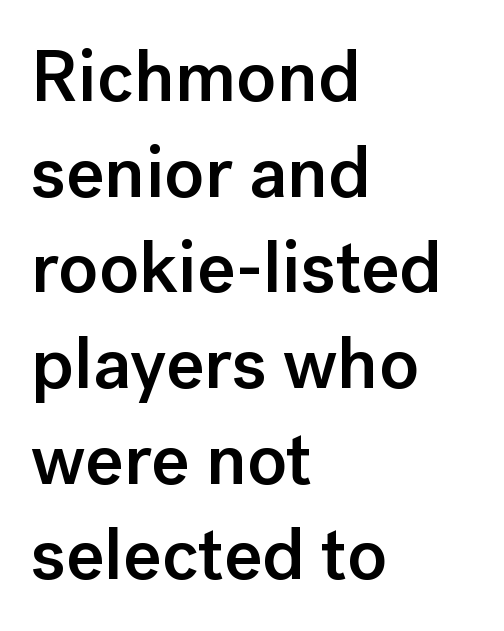
{"serif": "no", "italic": "no", "bold": "semi", "weight": "semibold", "width": "normal", "stroke_contrast": "low", "x_height": "medium", "monospaced": "no", "underline": "no", "align": "left", "line_spacing": "normal", "line_spacing_ratio": 1.31, "letter_spacing": "normal", "letter_spacing_em": 0.0, "glyph_px": 73}
